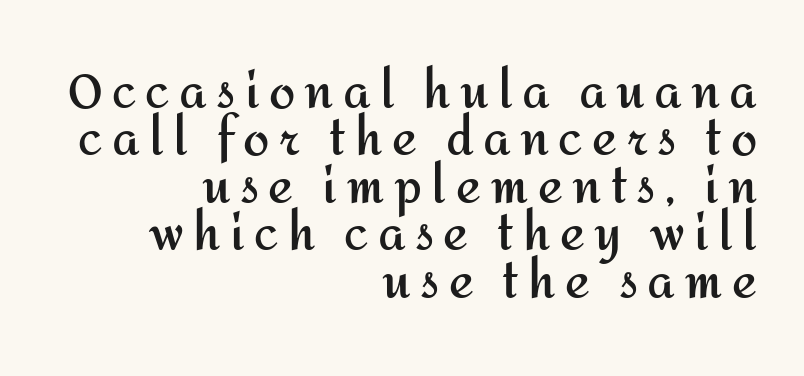
The image shows 47 px semibold sans-serif type, upright; set right-aligned, tight line spacing (1.01x), unusually wide letter spacing (+0.2 em), not underlined; medium stroke contrast and a medium x-height.
